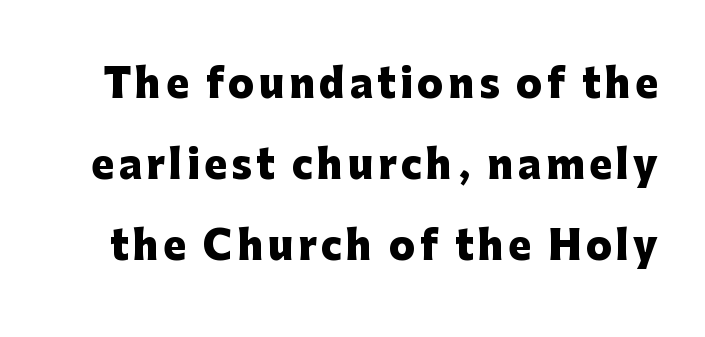
The image shows 38 px heavy sans-serif type, upright; set loose line spacing (2.13x), not underlined; low stroke contrast and a medium x-height.
